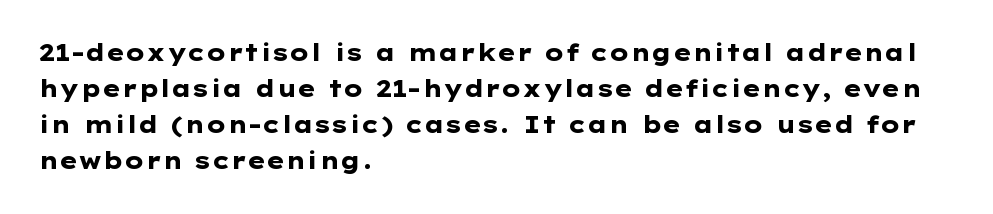
Q: Is the text bold? A: Yes.
Q: Is the text italic (slanted)? A: No, it is upright.
Q: Is the text underlined? A: No.
Q: How is the paragraph aligned? A: Left-aligned.
Q: Is the spacing between letters normal or unusually wide? A: Normal.
Q: Is the spacing between lines tight, normal or loose? A: Normal.
